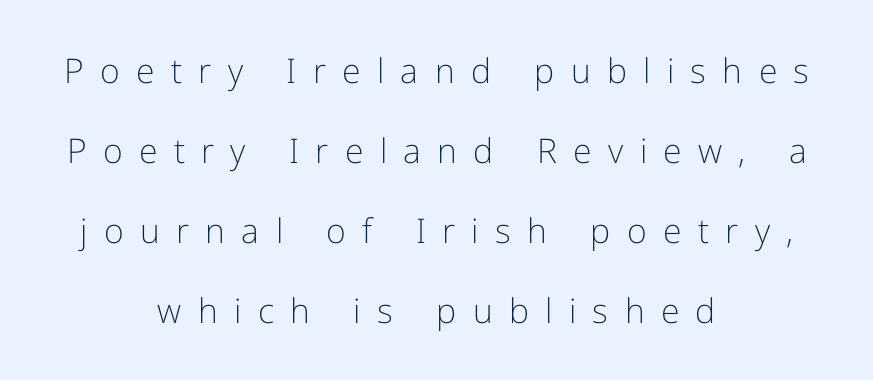
Q: Is the text bold? A: No.
Q: Is the text italic (slanted)? A: No, it is upright.
Q: Is the typeface a serif or a sans-serif typeface? A: Sans-serif.
Q: Is the text underlined? A: No.
Q: How is the paragraph aligned? A: Centered.
Q: Is the spacing between letters normal or unusually wide? A: Unusually wide.
Q: Is the spacing between lines tight, normal or loose? A: Loose.
Q: Width (condensed, normal, or wide)? A: Normal.
Q: Stroke contrast? A: Low.
Q: x-height? A: Medium.
Q: Monospaced? A: No.
